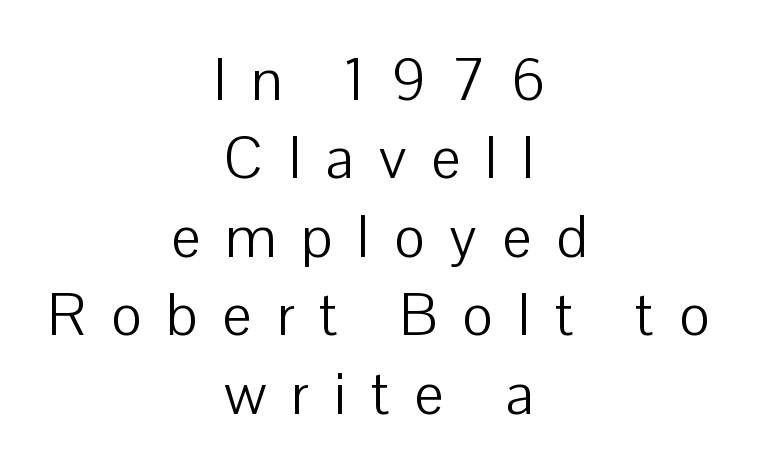
The image shows 59 px light sans-serif type, upright; set centered, normal line spacing (1.33x), unusually wide letter spacing (+0.42 em), not underlined; low stroke contrast and a medium x-height.
